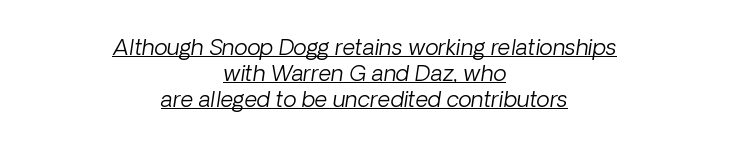
The image shows 22 px text type, italic (leaning right); set centered, line spacing 1.18x, normal letter spacing, underlined.
